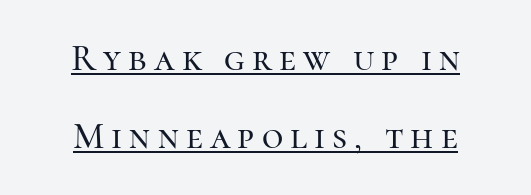
The image shows 37 px serif type, upright; set centered, loose line spacing (2.11x), underlined; high stroke contrast and a medium x-height.
